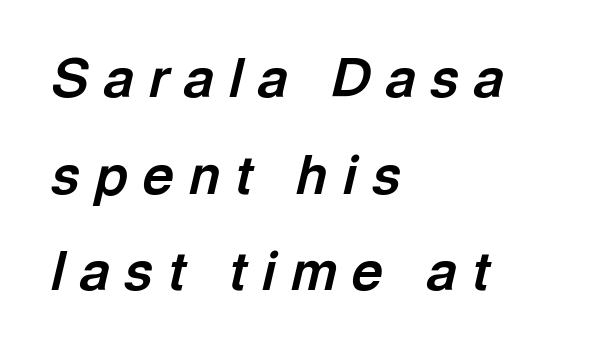
{"italic": "yes", "lean": "right", "slant_degrees": 13, "bold": "yes", "weight": "bold", "width": "normal", "x_height": "medium", "monospaced": "no", "underline": "no", "align": "left", "line_spacing_ratio": 1.79, "letter_spacing": "wide", "letter_spacing_em": 0.28, "glyph_px": 54}
